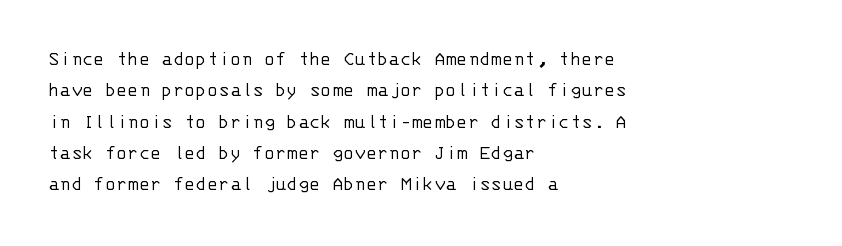
{"italic": "no", "bold": "no", "underline": "no", "align": "left", "line_spacing": "normal", "line_spacing_ratio": 1.49, "letter_spacing": "normal", "letter_spacing_em": 0.0, "glyph_px": 21}
